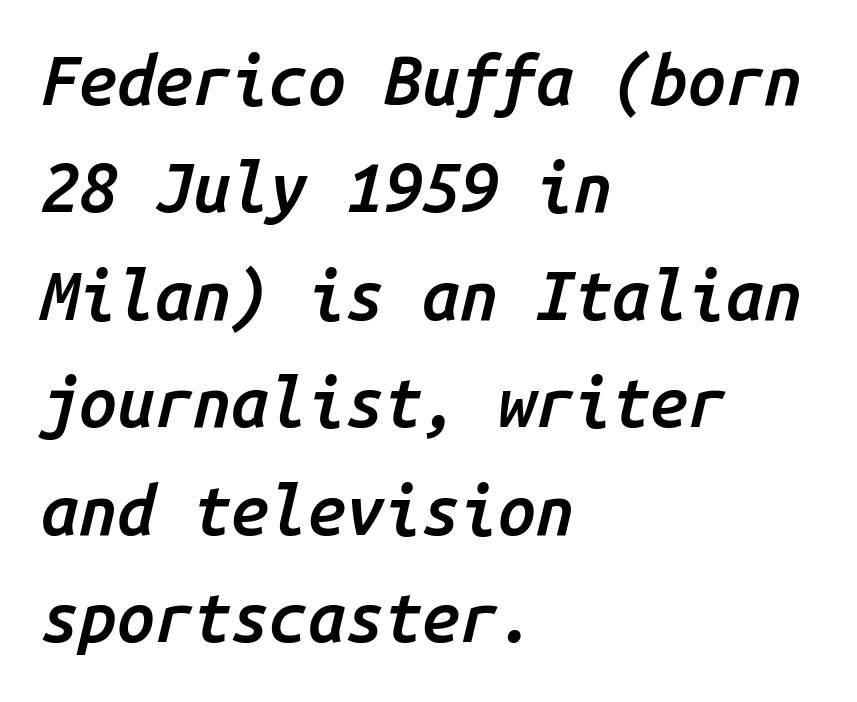
{"italic": "yes", "lean": "right", "slant_degrees": 14, "bold": "semi", "weight": "semibold", "width": "normal", "stroke_contrast": "low", "x_height": "medium", "monospaced": "yes", "underline": "no", "align": "left", "line_spacing": "normal", "line_spacing_ratio": 1.58, "letter_spacing": "normal", "letter_spacing_em": 0.0, "glyph_px": 68}
